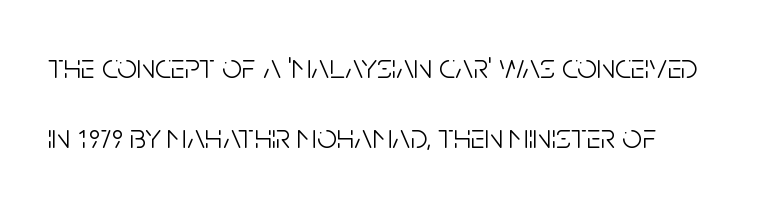
{"serif": "no", "italic": "no", "bold": "no", "weight": "light", "width": "condensed", "stroke_contrast": "low", "x_height": "large", "monospaced": "no", "underline": "no", "line_spacing": "loose", "line_spacing_ratio": 2.0, "letter_spacing": "normal", "letter_spacing_em": 0.0, "glyph_px": 35}
